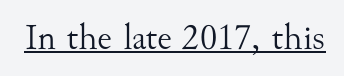
Q: Is the text bold? A: No.
Q: Is the text italic (slanted)? A: No, it is upright.
Q: Is the typeface a serif or a sans-serif typeface? A: Serif.
Q: Is the text underlined? A: Yes.
Q: Is the spacing between letters normal or unusually wide? A: Normal.
Q: Width (condensed, normal, or wide)? A: Normal.
Q: Stroke contrast? A: Medium.
Q: x-height? A: Small.
Q: Monospaced? A: No.
